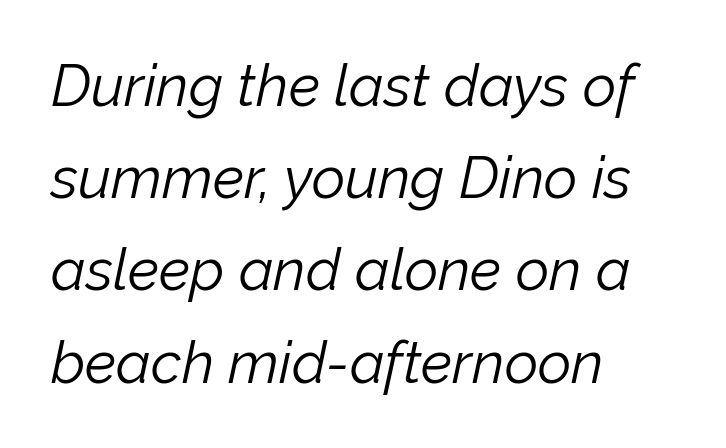
Q: Is the text bold? A: No.
Q: Is the text italic (slanted)? A: Yes, it leans right by about 12 degrees.
Q: Is the text underlined? A: No.
Q: How is the paragraph aligned? A: Left-aligned.
Q: Is the spacing between letters normal or unusually wide? A: Normal.
Q: Is the spacing between lines tight, normal or loose? A: Normal.
Q: Width (condensed, normal, or wide)? A: Normal.
Q: Stroke contrast? A: Low.
Q: x-height? A: Medium.
Q: Monospaced? A: No.
